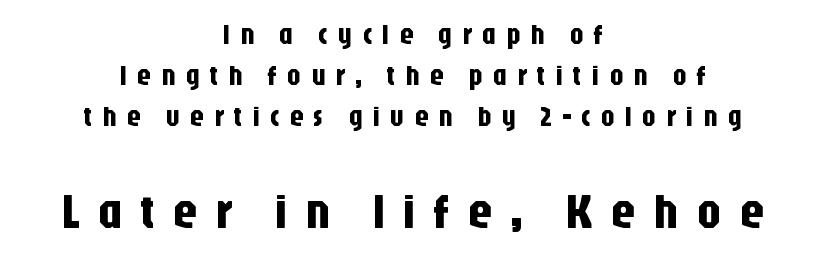
{"serif": "no", "italic": "no", "width": "condensed", "stroke_contrast": "low", "x_height": "large", "monospaced": "no", "underline": "no", "align": "center", "line_spacing": "normal", "line_spacing_ratio": 1.47, "letter_spacing": "wide", "letter_spacing_em": 0.35, "larger_block": "second", "size_ratio": 1.75, "glyph_px": 49}
